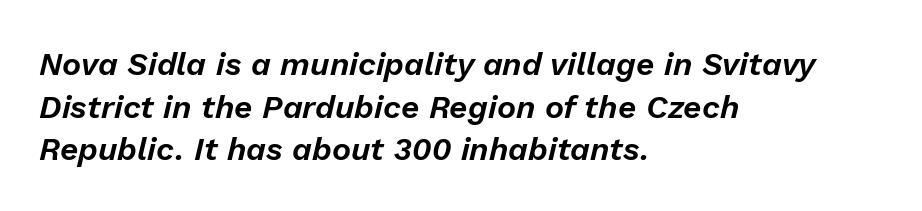
Is this a fixed-width face? No — the glyphs have proportional, varying widths. Quick note: underline off. This is oblique type, the kind used for emphasis or titles. The block of text has a typical density, with ordinary space between rows. Caption: multi-line text, flush left, ragged right. You could call the tracking neutral — neither tight nor loose.
